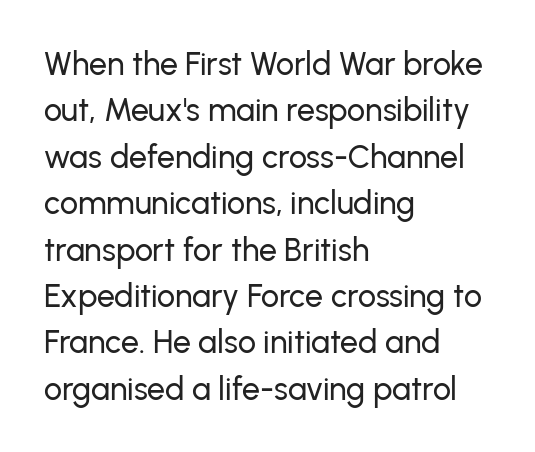
Q: Is the text italic (slanted)? A: No, it is upright.
Q: Is the typeface a serif or a sans-serif typeface? A: Sans-serif.
Q: Is the text underlined? A: No.
Q: How is the paragraph aligned? A: Left-aligned.
Q: Is the spacing between letters normal or unusually wide? A: Normal.
Q: Is the spacing between lines tight, normal or loose? A: Normal.
Q: Width (condensed, normal, or wide)? A: Normal.
Q: Stroke contrast? A: Low.
Q: x-height? A: Medium.
Q: Monospaced? A: No.
